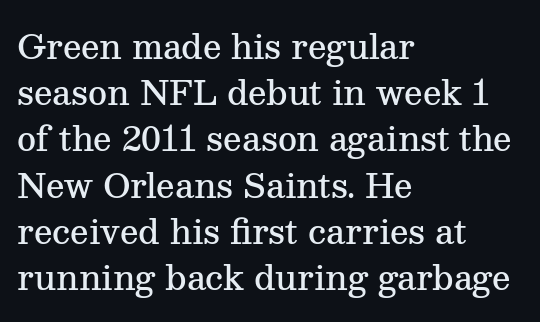
The string is rendered with underlining switched off. Honestly, the row spacing looks completely unremarkable. A typesetter would call this proportional, since set widths differ per character. Tall strokes in this sample are plumb rather than angled.
